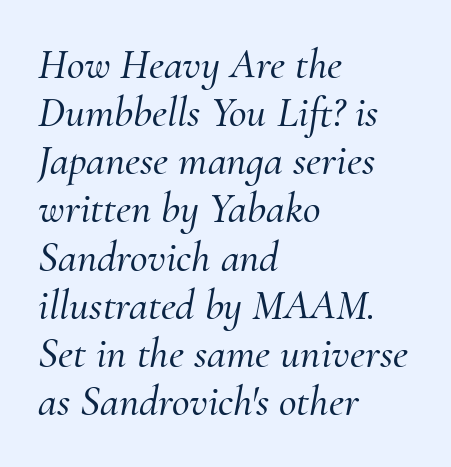
{"serif": "yes", "italic": "yes", "lean": "right", "slant_degrees": 10, "width": "normal", "stroke_contrast": "medium", "x_height": "small", "monospaced": "no", "underline": "no", "align": "left", "line_spacing": "tight", "line_spacing_ratio": 1.12, "letter_spacing": "normal", "letter_spacing_em": 0.0, "glyph_px": 43}
